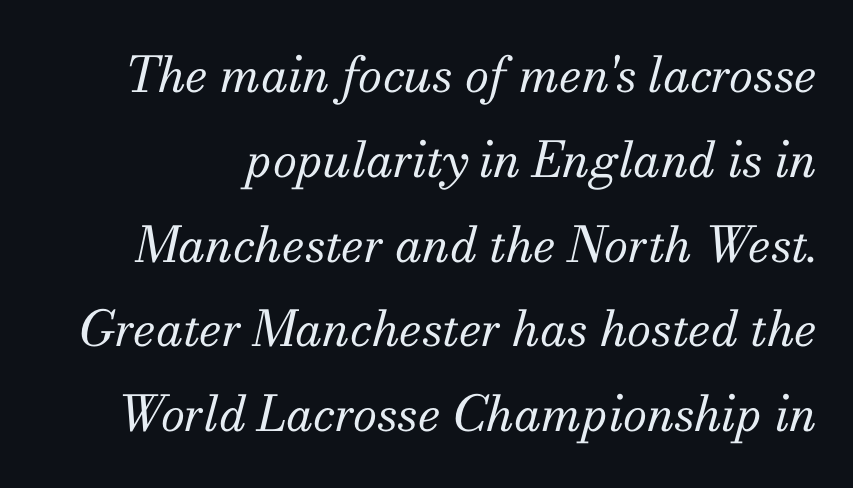
The image shows 49 px regular-weight serif type, italic (leaning right); set line spacing 1.73x, normal letter spacing, not underlined; medium stroke contrast and a small x-height.
